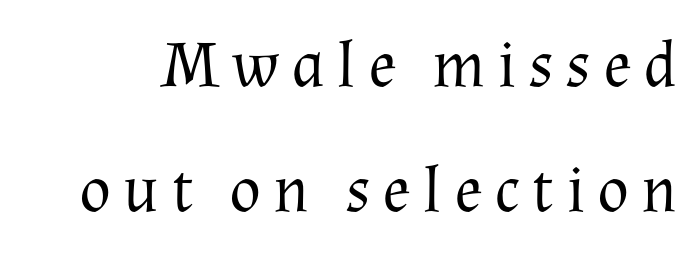
Serif or sans? Serif — the stroke terminals have little feet. Type without underlining. Notice how the stems are strictly vertical — no italics here. This sample has the flowing, uneven cadence of proportional lettering.
